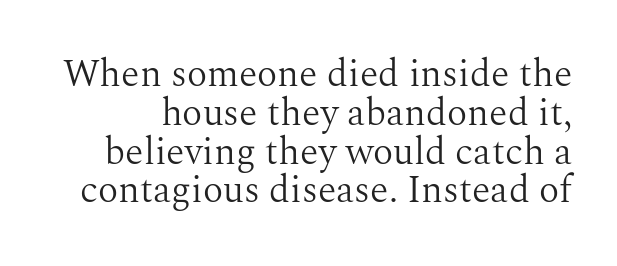
{"serif": "yes", "italic": "no", "bold": "no", "weight": "light", "width": "normal", "stroke_contrast": "medium", "x_height": "medium", "monospaced": "no", "underline": "no", "line_spacing": "tight", "line_spacing_ratio": 1.02, "letter_spacing": "normal", "letter_spacing_em": 0.0, "glyph_px": 38}
